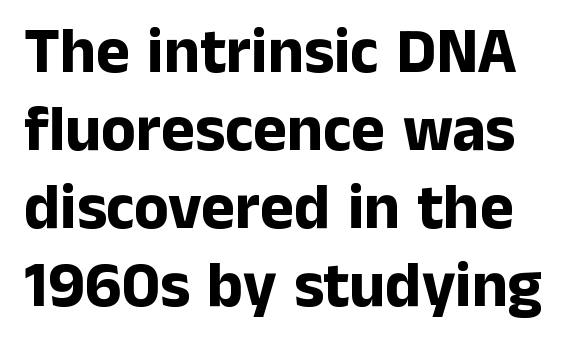
{"serif": "no", "italic": "no", "bold": "yes", "weight": "bold", "width": "normal", "stroke_contrast": "low", "x_height": "medium", "monospaced": "no", "underline": "no", "line_spacing_ratio": 1.22, "letter_spacing": "normal", "letter_spacing_em": 0.0, "glyph_px": 64}
